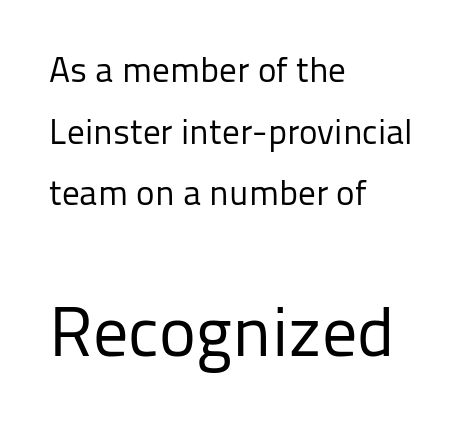
The image shows 70 px regular-weight sans-serif type, upright; set left-aligned, line spacing 1.76x, normal letter spacing, not underlined; the second (bottom) block is 2.0x larger; low stroke contrast and a medium x-height.
